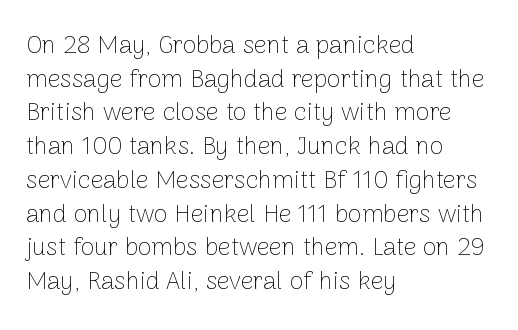
Q: Is the text bold? A: No.
Q: Is the text italic (slanted)? A: No, it is upright.
Q: Is the text underlined? A: No.
Q: How is the paragraph aligned? A: Left-aligned.
Q: Is the spacing between letters normal or unusually wide? A: Normal.
Q: Is the spacing between lines tight, normal or loose? A: Normal.
